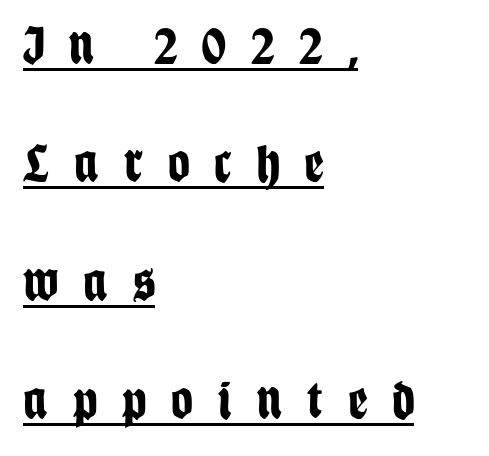
{"serif": "no", "italic": "no", "bold": "yes", "weight": "bold", "width": "condensed", "stroke_contrast": "low", "x_height": "large", "monospaced": "no", "underline": "yes", "align": "left", "line_spacing": "loose", "line_spacing_ratio": 2.19, "letter_spacing": "wide", "letter_spacing_em": 0.47, "glyph_px": 54}
